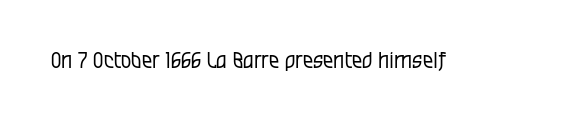
The image shows 23 px text type, upright; set normal letter spacing, not underlined.
